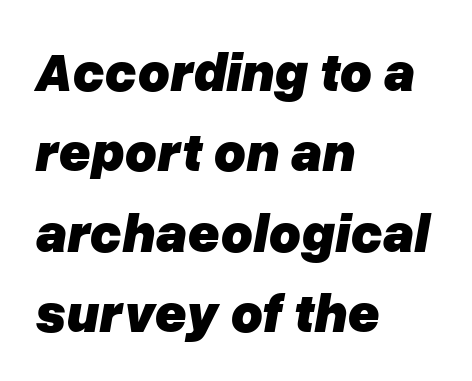
Q: Is the text bold? A: Yes.
Q: Is the text italic (slanted)? A: Yes, it leans right by about 10 degrees.
Q: Is the text underlined? A: No.
Q: How is the paragraph aligned? A: Left-aligned.
Q: Is the spacing between letters normal or unusually wide? A: Normal.
Q: Is the spacing between lines tight, normal or loose? A: Normal.
Q: Width (condensed, normal, or wide)? A: Normal.
Q: Stroke contrast? A: Low.
Q: x-height? A: Medium.
Q: Monospaced? A: No.
